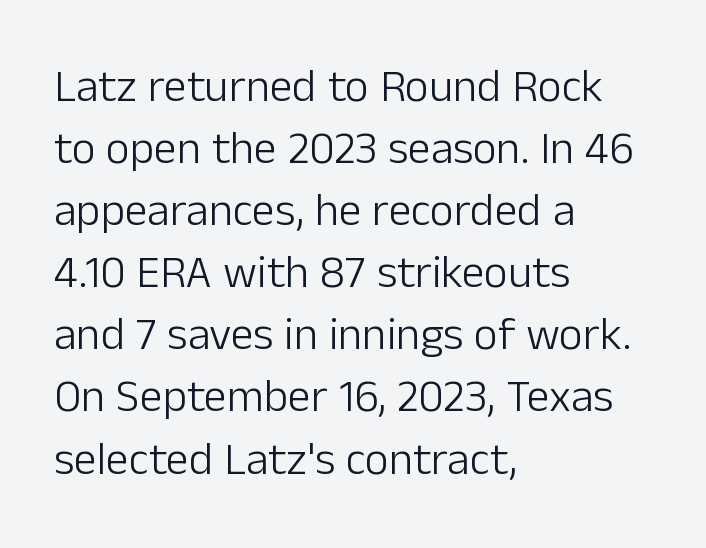
Vertically, the passage feels balanced, rows spaced as you'd expect. Each word holds together tightly as a unit, with standard inter-letter gaps. The letters carry no serifs — their stems end cleanly without finishing strokes. When letters stand straight like this, we call the style roman or upright.
